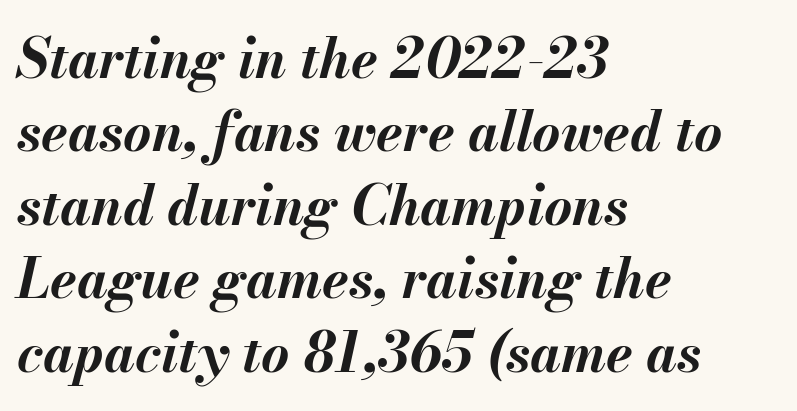
The image shows 54 px bold type, italic (leaning right); set left-aligned, normal line spacing (1.36x), normal letter spacing, not underlined; medium stroke contrast and a small x-height.
